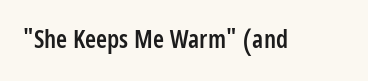
Q: Is the text bold? A: Semi-bold.
Q: Is the text italic (slanted)? A: No, it is upright.
Q: Is the text underlined? A: No.
Q: Is the spacing between letters normal or unusually wide? A: Normal.
